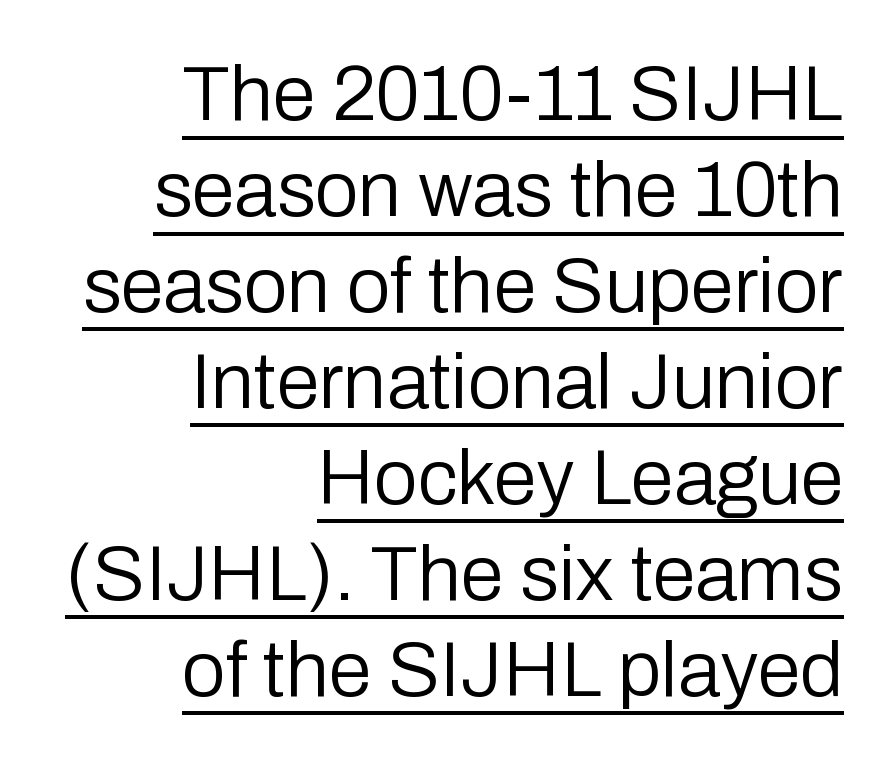
{"serif": "no", "italic": "no", "bold": "no", "weight": "regular", "width": "normal", "stroke_contrast": "low", "x_height": "medium", "monospaced": "no", "underline": "yes", "align": "right", "line_spacing_ratio": 1.23, "letter_spacing": "normal", "letter_spacing_em": 0.0, "glyph_px": 78}
